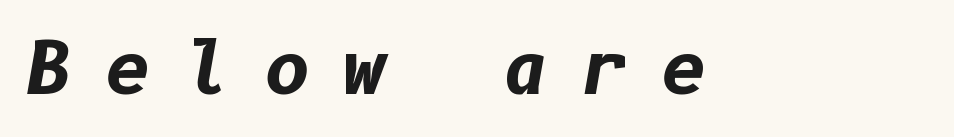
Descenders are the only things crossing below the line. You can tell it's italic because the verticals aren't actually vertical. Loose tracking; the words dissolve into strings of separated letters. Compared with an ordinary text face, these strokes are far heavier — a full bold.
